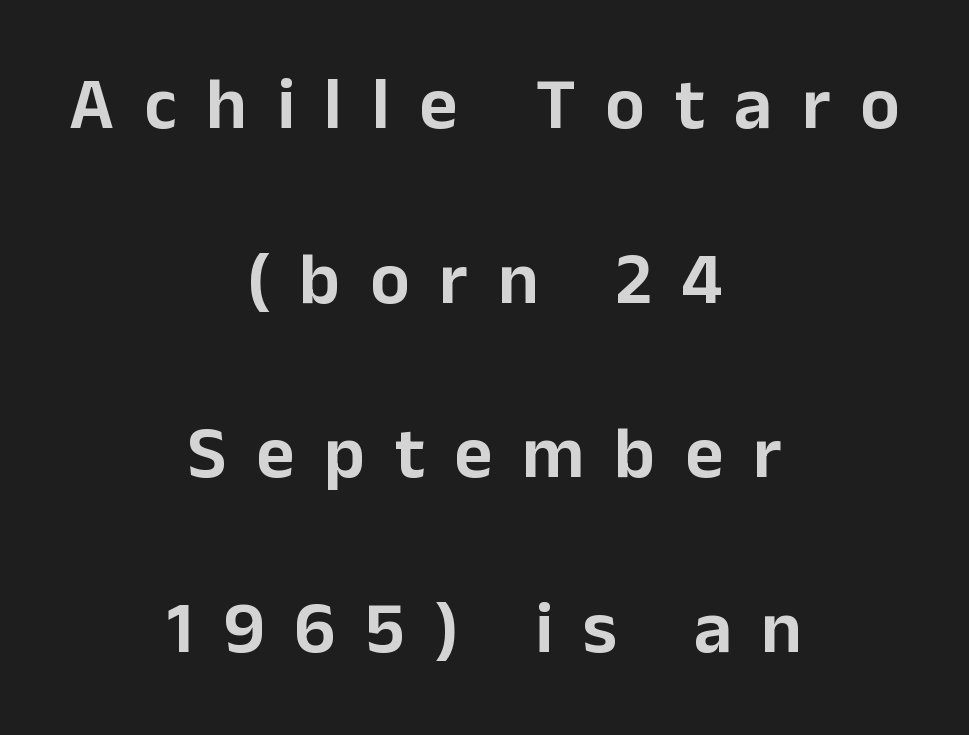
The image shows 74 px sans-serif type, upright; set centered, loose line spacing (2.36x), unusually wide letter spacing (+0.4 em), not underlined; low stroke contrast and a medium x-height.
